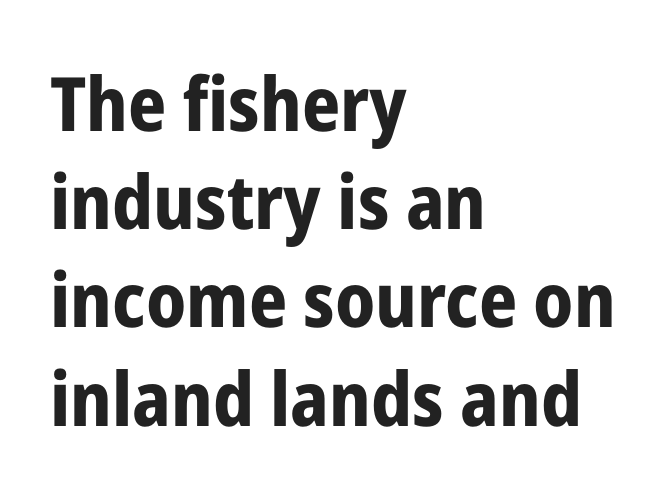
{"serif": "no", "italic": "no", "bold": "yes", "weight": "bold", "width": "condensed", "stroke_contrast": "low", "x_height": "medium", "monospaced": "no", "underline": "no", "align": "left", "line_spacing": "normal", "line_spacing_ratio": 1.31, "letter_spacing": "normal", "letter_spacing_em": 0.0, "glyph_px": 75}
